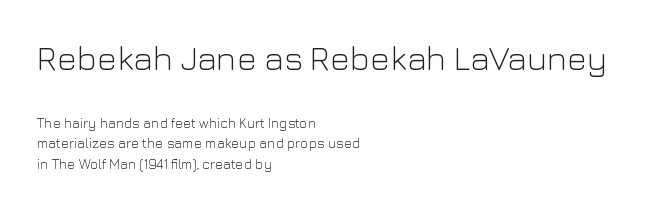
{"serif": "no", "italic": "no", "bold": "no", "weight": "light", "width": "normal", "stroke_contrast": "low", "x_height": "medium", "monospaced": "no", "underline": "no", "align": "left", "line_spacing": "normal", "line_spacing_ratio": 1.46, "letter_spacing": "normal", "letter_spacing_em": 0.0, "larger_block": "first", "size_ratio": 2.43, "glyph_px": 34}
